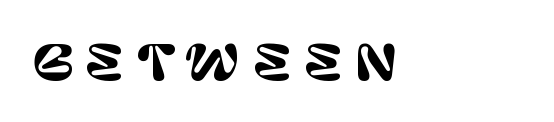
The image shows 48 px sans-serif type; set left-aligned, unusually wide letter spacing (+0.25 em), not underlined; low stroke contrast and a large x-height.
